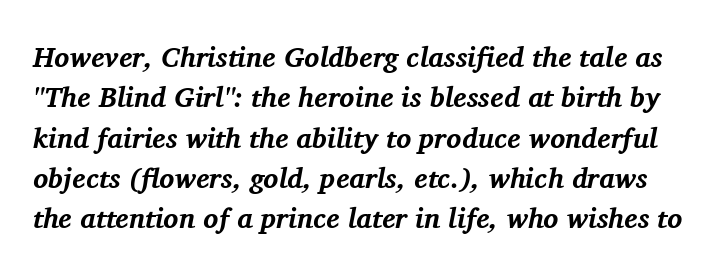
In terms of posture, this sample is oblique. A serif font was chosen for this passage. Weight: bold. Words float on clear page, feet unadorned.
